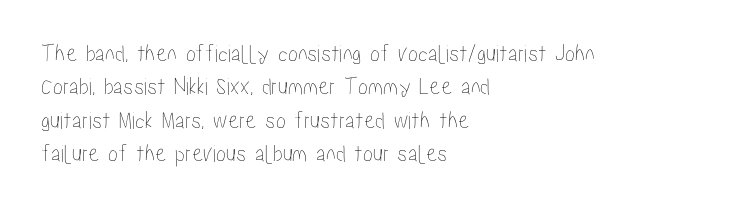
Q: Is the text italic (slanted)? A: No, it is upright.
Q: Is the text underlined? A: No.
Q: How is the paragraph aligned? A: Left-aligned.
Q: Is the spacing between letters normal or unusually wide? A: Normal.
Q: Is the spacing between lines tight, normal or loose? A: Normal.
